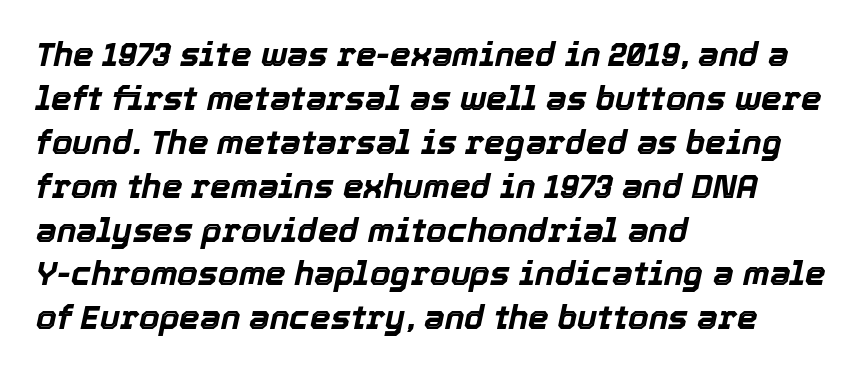
The lines are quadded left. Evenly set lines give the paragraph a standard silhouette. The passage shown is typed in a proportional face where columns would drift. The rendering applies a slant to the glyphs. The line texture is even and compact thanks to regular tracking. These lines carry a lot of weight — the face is fully bold.
